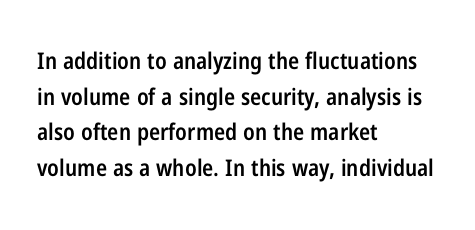
{"italic": "no", "bold": "semi", "underline": "no", "align": "left", "line_spacing": "normal", "line_spacing_ratio": 1.55, "letter_spacing": "normal", "letter_spacing_em": 0.0, "glyph_px": 23}
